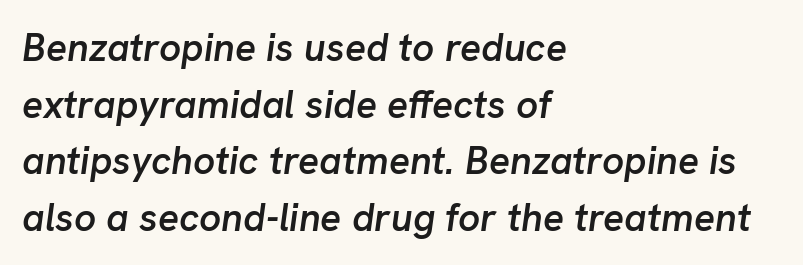
Q: Is the text bold? A: Semi-bold.
Q: Is the text italic (slanted)? A: Yes, it leans right by about 8 degrees.
Q: Is the text underlined? A: No.
Q: How is the paragraph aligned? A: Left-aligned.
Q: Is the spacing between letters normal or unusually wide? A: Normal.
Q: Is the spacing between lines tight, normal or loose? A: Normal.
Q: Width (condensed, normal, or wide)? A: Normal.
Q: Stroke contrast? A: Low.
Q: x-height? A: Medium.
Q: Monospaced? A: No.
